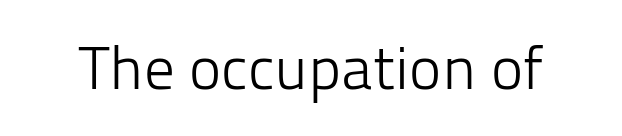
Q: Is the text bold? A: No.
Q: Is the text italic (slanted)? A: No, it is upright.
Q: Is the typeface a serif or a sans-serif typeface? A: Sans-serif.
Q: Is the text underlined? A: No.
Q: Is the spacing between letters normal or unusually wide? A: Normal.
Q: Width (condensed, normal, or wide)? A: Normal.
Q: Stroke contrast? A: Low.
Q: x-height? A: Medium.
Q: Monospaced? A: No.
